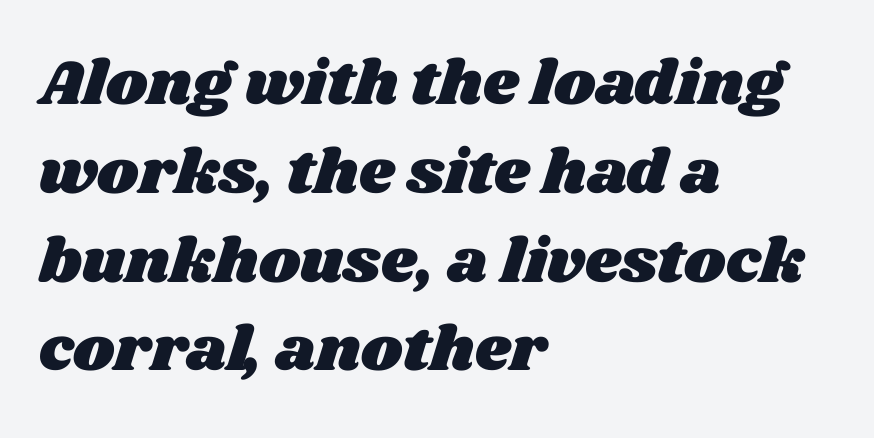
Casual observation: everything's shoved over to the left. Lines of text with bare space underneath. How are the letters spaced? Ordinarily, with no added tracking. The passage shown is typed in a proportional face where columns would drift. This sample keeps an unexceptional amount of space between lines.
